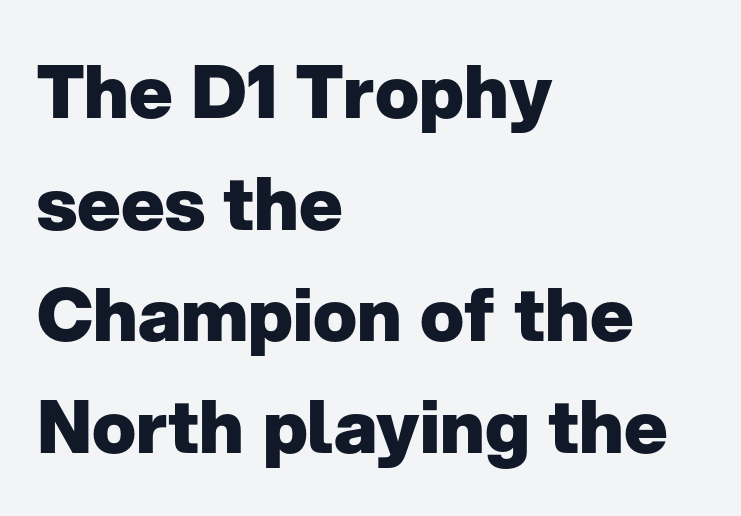
Q: Is the text bold? A: Yes.
Q: Is the text italic (slanted)? A: No, it is upright.
Q: Is the typeface a serif or a sans-serif typeface? A: Sans-serif.
Q: Is the text underlined? A: No.
Q: How is the paragraph aligned? A: Left-aligned.
Q: Is the spacing between letters normal or unusually wide? A: Normal.
Q: Is the spacing between lines tight, normal or loose? A: Normal.
Q: Width (condensed, normal, or wide)? A: Normal.
Q: Stroke contrast? A: Low.
Q: x-height? A: Medium.
Q: Monospaced? A: No.
